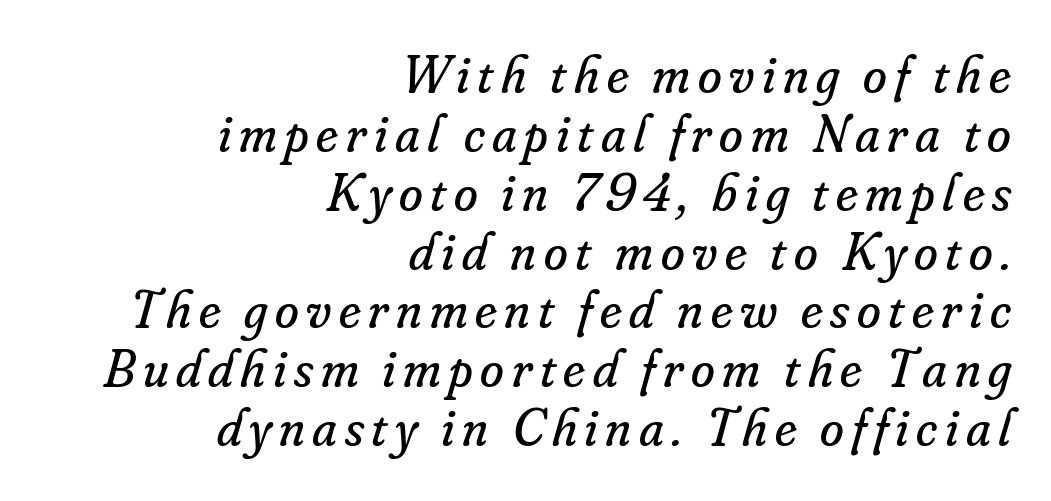
Q: Is the text bold? A: No.
Q: Is the text italic (slanted)? A: Yes, it leans right by about 16 degrees.
Q: Is the typeface a serif or a sans-serif typeface? A: Serif.
Q: Is the text underlined? A: No.
Q: How is the paragraph aligned? A: Right-aligned.
Q: Is the spacing between lines tight, normal or loose? A: Tight.
Q: Width (condensed, normal, or wide)? A: Normal.
Q: Stroke contrast? A: Low.
Q: x-height? A: Small.
Q: Monospaced? A: No.
